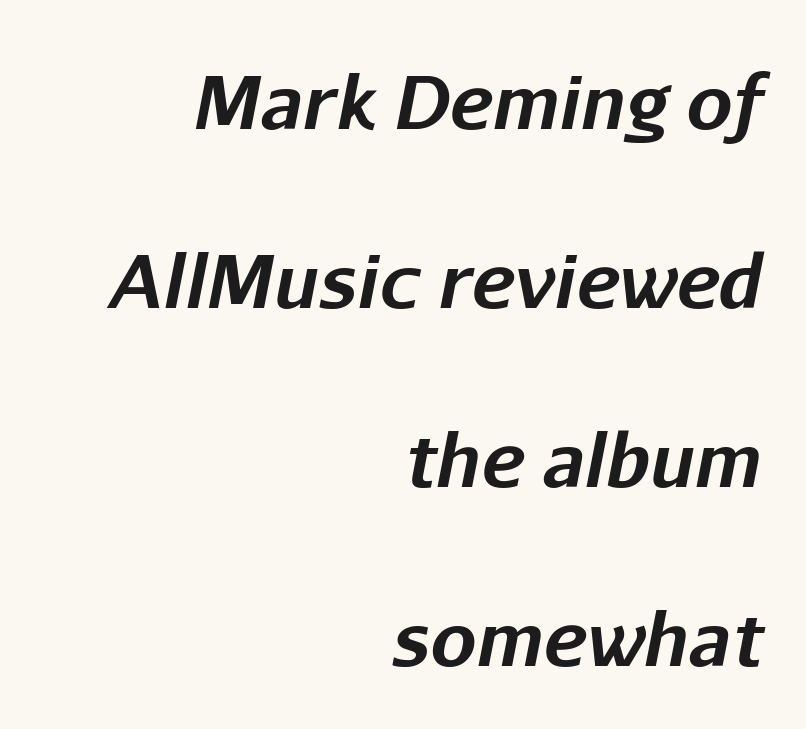
{"italic": "yes", "lean": "right", "slant_degrees": 11, "bold": "yes", "weight": "bold", "width": "normal", "stroke_contrast": "low", "x_height": "medium", "monospaced": "no", "underline": "no", "align": "right", "line_spacing": "loose", "line_spacing_ratio": 2.45, "letter_spacing": "normal", "letter_spacing_em": 0.0, "glyph_px": 73}
